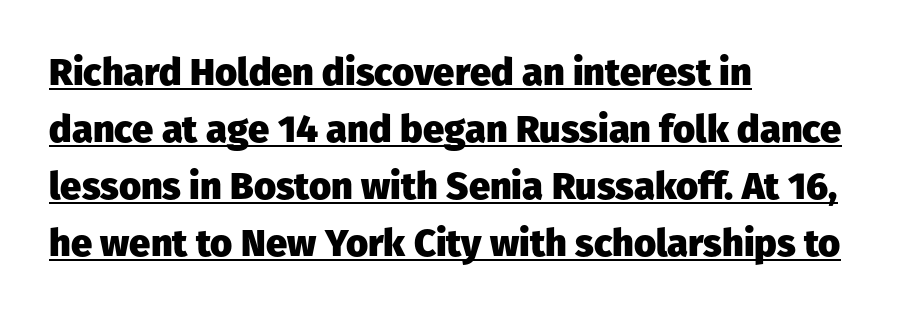
Nothing sits at the stroke ends, so this counts as sans-serif. The letters stand straight up with perfectly vertical stems. This is underlined copy, the kind a proofreader might mark for attention. Students, note that the glyphs here touch the page at normal intervals. If you drew a ruler down the left edge, every line would touch it. Emphasis by weight is at full strength: bold.
